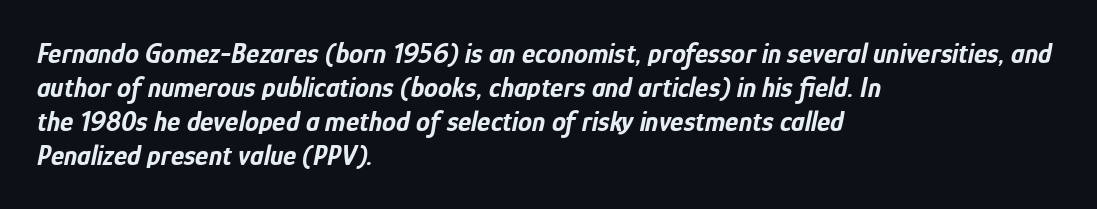
Q: Is the text bold? A: Yes.
Q: Is the text italic (slanted)? A: Yes, it leans right by about 12 degrees.
Q: Is the text underlined? A: No.
Q: How is the paragraph aligned? A: Left-aligned.
Q: Is the spacing between letters normal or unusually wide? A: Normal.
Q: Width (condensed, normal, or wide)? A: Condensed.
Q: Stroke contrast? A: Low.
Q: x-height? A: Medium.
Q: Monospaced? A: No.
